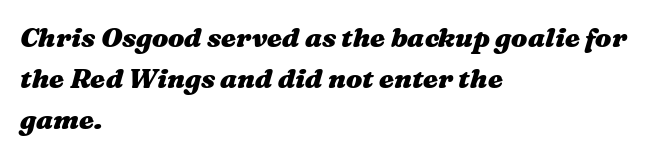
The image shows 27 px bold type, italic (leaning right); set left-aligned, normal line spacing (1.51x), normal letter spacing, not underlined.
